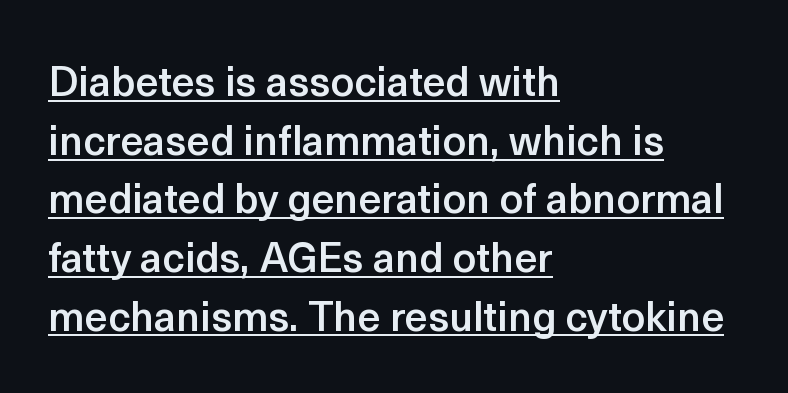
The face used here is a semibold: visibly heavier than regular, lighter than bold. How would I describe the line gaps? Plain and ordinary. The typesetter has applied underlining to the passage shown. Classification — sans serif.
